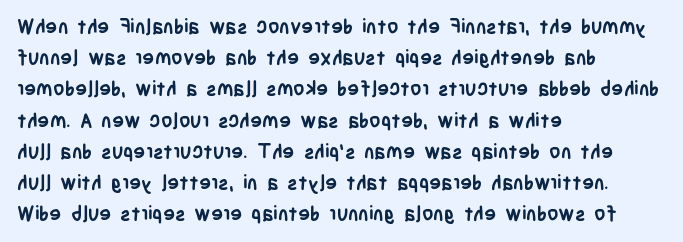
Q: Is the text bold? A: Yes.
Q: Is the text italic (slanted)? A: No, it is upright.
Q: Is the text underlined? A: No.
Q: How is the paragraph aligned? A: Left-aligned.
Q: Is the spacing between letters normal or unusually wide? A: Normal.
Q: Is the spacing between lines tight, normal or loose? A: Normal.
